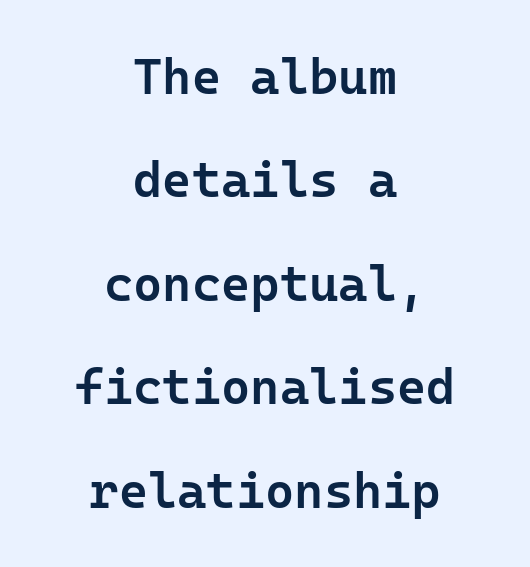
{"serif": "no", "italic": "no", "bold": "semi", "weight": "semibold", "width": "normal", "stroke_contrast": "low", "x_height": "medium", "underline": "no", "align": "center", "line_spacing": "loose", "line_spacing_ratio": 2.07, "letter_spacing": "normal", "letter_spacing_em": 0.0, "glyph_px": 50}
